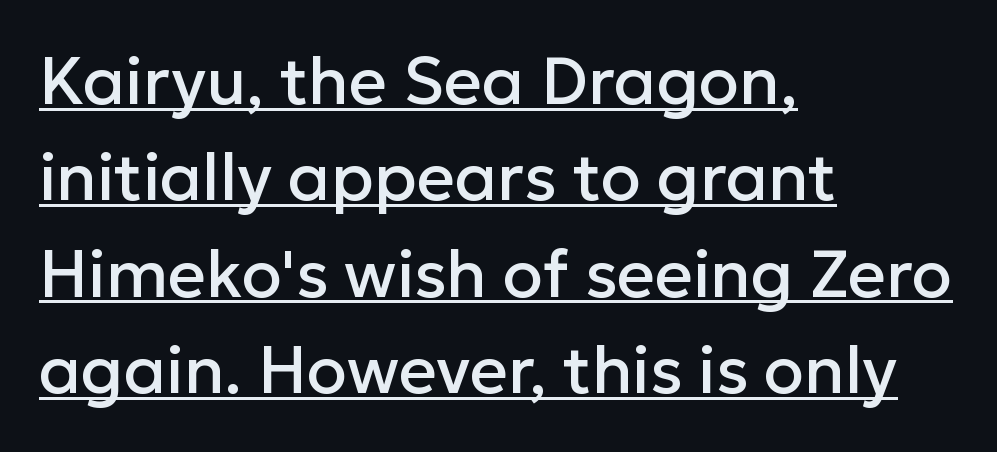
The leading is moderate, giving the passage an even texture. The gaps between neighbouring characters are ordinary and unremarkable. A typesetter would label this face a sans. Beneath each row of characters lies a ruled line. Proportional: the letters do not fall into vertical columns.
